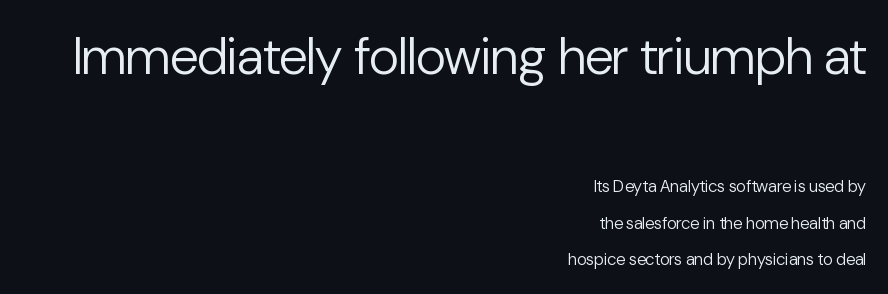
The image shows 52 px regular-weight sans-serif type, upright; set right-aligned, loose line spacing (2.15x), normal letter spacing, not underlined; the first (top) block is 3.06x larger; low stroke contrast and a medium x-height.
